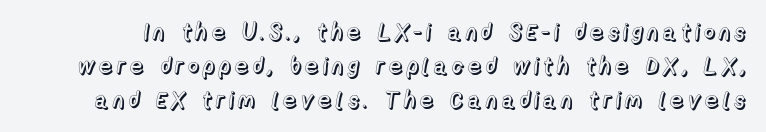
Evenly set lines give the paragraph a standard silhouette. Anything drawn beneath the words? Only blank space.
